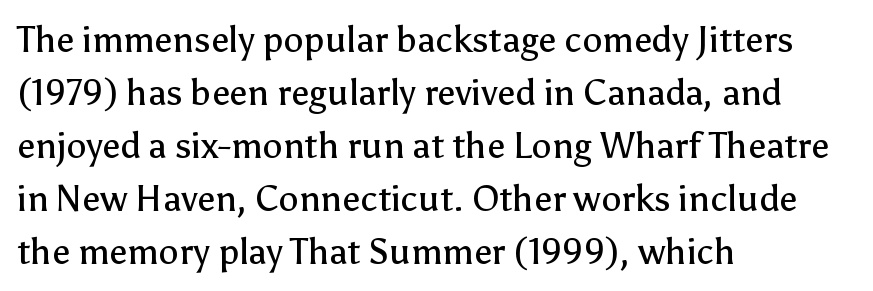
The type sits square on the baseline with zero lean. Casual observation: everything's shoved over to the left. No chunkiness to these letters — they're not bold. This rendering features lettering with no underline. Baseline-to-baseline distance is the conventional proportion of letter height. Default kerning and tracking; the words read as compact shapes.
